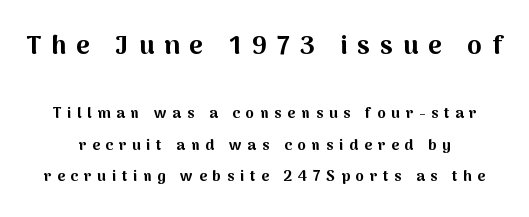
Does the weight exceed regular? Yes, all the way to bold. The upper block of text is set noticeably larger than the block beneath it. Italic: no, the glyphs are upright roman. Substantial extra tracking has been applied to these lines. A typesetter would call this leading open, well beyond the default.
